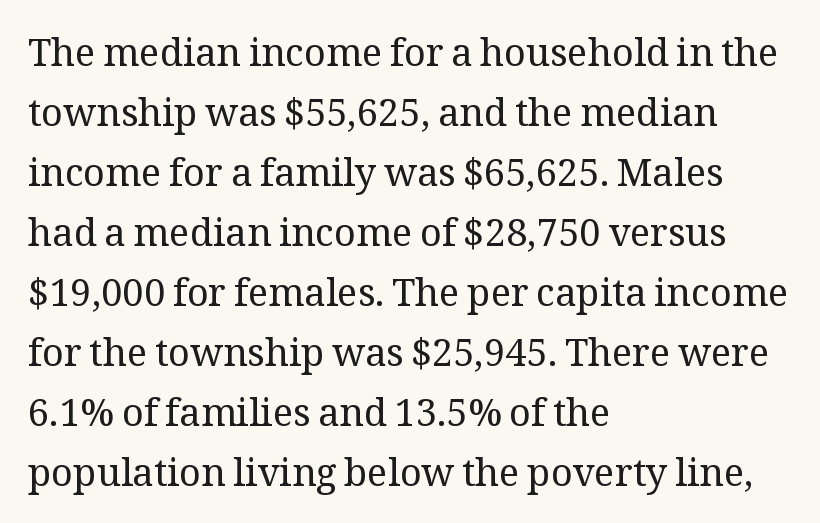
{"serif": "yes", "italic": "no", "bold": "no", "weight": "regular", "width": "normal", "stroke_contrast": "medium", "x_height": "medium", "monospaced": "no", "underline": "no", "align": "left", "line_spacing": "normal", "line_spacing_ratio": 1.58, "letter_spacing": "normal", "letter_spacing_em": 0.0, "glyph_px": 38}
